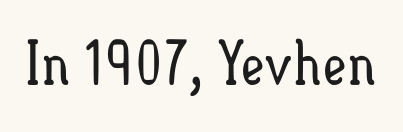
{"italic": "no", "bold": "no", "weight": "regular", "width": "condensed", "stroke_contrast": "low", "x_height": "small", "monospaced": "no", "underline": "no", "letter_spacing": "normal", "letter_spacing_em": 0.0, "glyph_px": 60}
